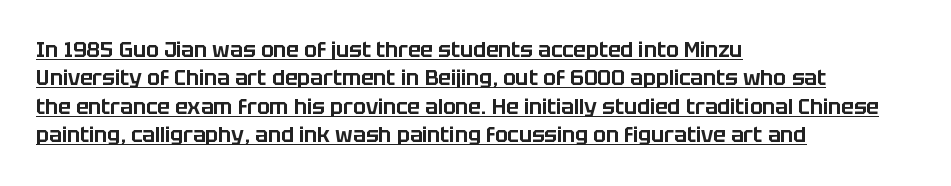
{"italic": "no", "underline": "yes", "align": "left", "line_spacing": "normal", "line_spacing_ratio": 1.35, "letter_spacing": "normal", "letter_spacing_em": 0.0, "glyph_px": 21}
